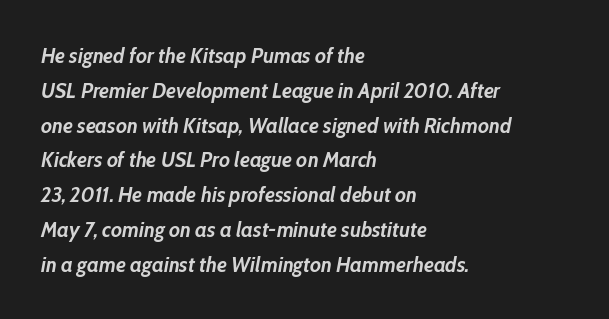
The image shows 22 px bold type, italic (leaning right); set left-aligned, normal line spacing (1.58x), normal letter spacing, not underlined.
